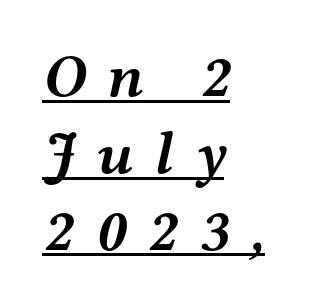
Q: Is the text bold? A: Yes.
Q: Is the text italic (slanted)? A: Yes, it leans right by about 12 degrees.
Q: Is the typeface a serif or a sans-serif typeface? A: Serif.
Q: Is the text underlined? A: Yes.
Q: How is the paragraph aligned? A: Left-aligned.
Q: Is the spacing between letters normal or unusually wide? A: Unusually wide.
Q: Is the spacing between lines tight, normal or loose? A: Normal.
Q: Width (condensed, normal, or wide)? A: Wide.
Q: Stroke contrast? A: Medium.
Q: x-height? A: Medium.
Q: Monospaced? A: No.
